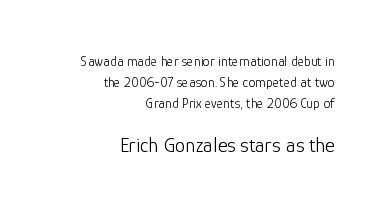
{"italic": "no", "bold": "no", "underline": "no", "align": "right", "line_spacing": "normal", "line_spacing_ratio": 1.51, "letter_spacing": "normal", "letter_spacing_em": 0.0, "larger_block": "second", "size_ratio": 1.5, "glyph_px": 21}
